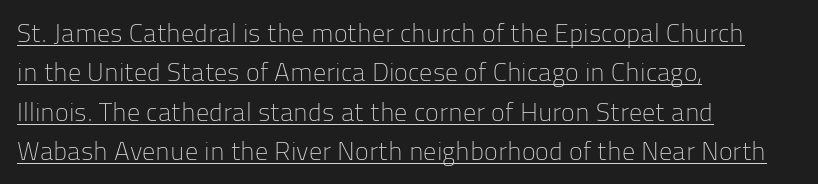
{"italic": "no", "bold": "no", "underline": "yes", "align": "left", "line_spacing": "normal", "line_spacing_ratio": 1.51, "letter_spacing": "normal", "letter_spacing_em": 0.0, "glyph_px": 26}
